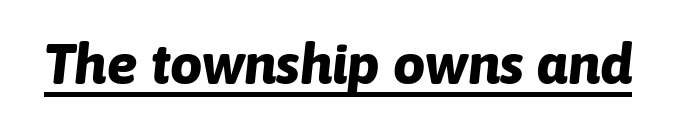
Q: Is the text bold? A: Yes.
Q: Is the text italic (slanted)? A: Yes, it leans right by about 6 degrees.
Q: Is the text underlined? A: Yes.
Q: Is the spacing between letters normal or unusually wide? A: Normal.
Q: Width (condensed, normal, or wide)? A: Normal.
Q: Stroke contrast? A: Low.
Q: x-height? A: Medium.
Q: Monospaced? A: No.
